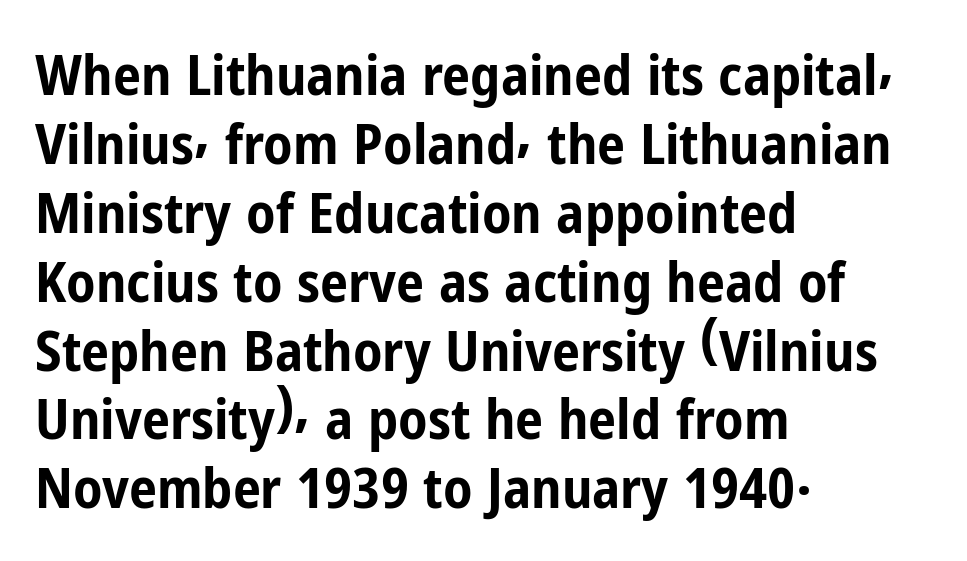
Q: Is the text bold? A: Yes.
Q: Is the text italic (slanted)? A: No, it is upright.
Q: Is the typeface a serif or a sans-serif typeface? A: Sans-serif.
Q: Is the text underlined? A: No.
Q: How is the paragraph aligned? A: Left-aligned.
Q: Is the spacing between letters normal or unusually wide? A: Normal.
Q: Width (condensed, normal, or wide)? A: Condensed.
Q: Stroke contrast? A: Low.
Q: x-height? A: Medium.
Q: Monospaced? A: No.
